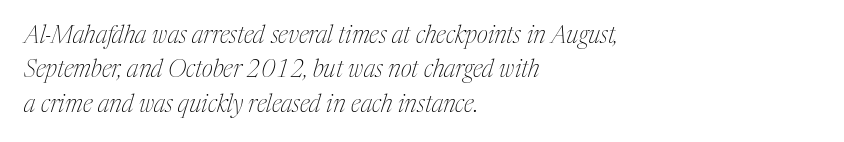
Q: Is the text bold? A: No.
Q: Is the text italic (slanted)? A: Yes, it leans right by about 17 degrees.
Q: Is the text underlined? A: No.
Q: How is the paragraph aligned? A: Left-aligned.
Q: Is the spacing between letters normal or unusually wide? A: Normal.
Q: Is the spacing between lines tight, normal or loose? A: Normal.
